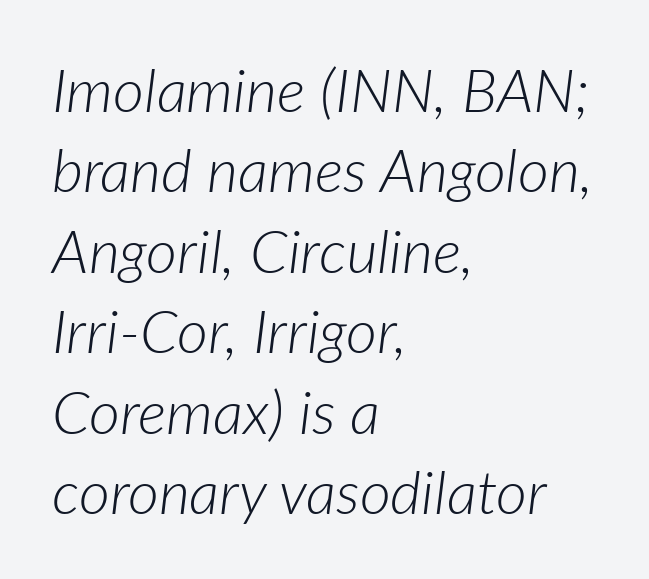
{"italic": "yes", "lean": "right", "slant_degrees": 7, "bold": "no", "weight": "light", "width": "normal", "stroke_contrast": "low", "x_height": "medium", "monospaced": "no", "underline": "no", "align": "left", "line_spacing": "normal", "line_spacing_ratio": 1.34, "letter_spacing": "normal", "letter_spacing_em": 0.0, "glyph_px": 60}
